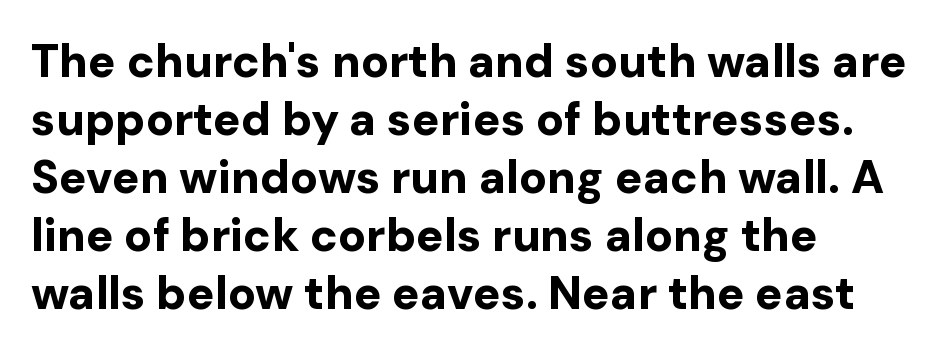
The image shows 46 px bold sans-serif type, upright; set left-aligned, normal line spacing (1.26x), normal letter spacing, not underlined; low stroke contrast and a medium x-height.
